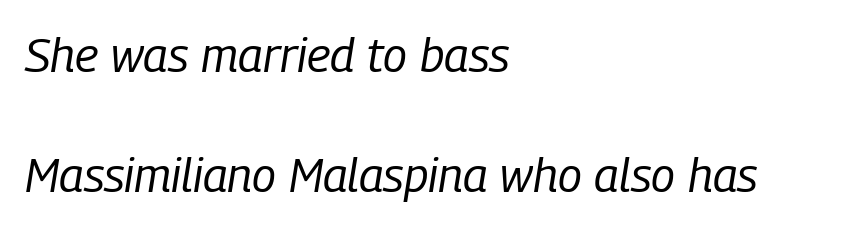
The cut favours lightness, reaching ordinary text weight at its darkest. Varying glyph widths throughout — classic text-font behaviour. Any mark beneath the type? The region is blank. These lines stand farther apart than default settings would place them. Every row of glyphs begins at an identical x-position on the left. The tracking reads as untouched default to a designer's eye.
